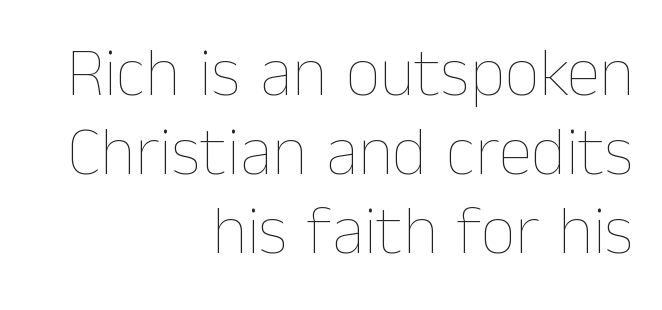
Q: Is the text bold? A: No.
Q: Is the text italic (slanted)? A: No, it is upright.
Q: Is the text underlined? A: No.
Q: How is the paragraph aligned? A: Right-aligned.
Q: Is the spacing between letters normal or unusually wide? A: Normal.
Q: Width (condensed, normal, or wide)? A: Normal.
Q: Stroke contrast? A: Low.
Q: x-height? A: Medium.
Q: Monospaced? A: No.
